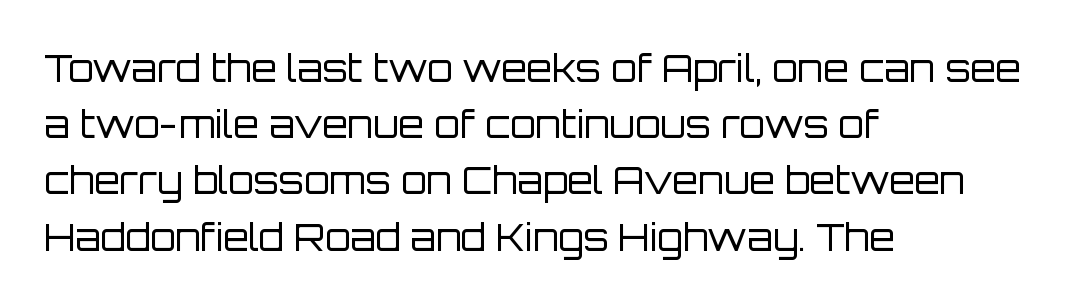
The image shows 37 px regular-weight sans-serif type, upright; set left-aligned, normal line spacing (1.52x), normal letter spacing, not underlined; low stroke contrast and a large x-height.
